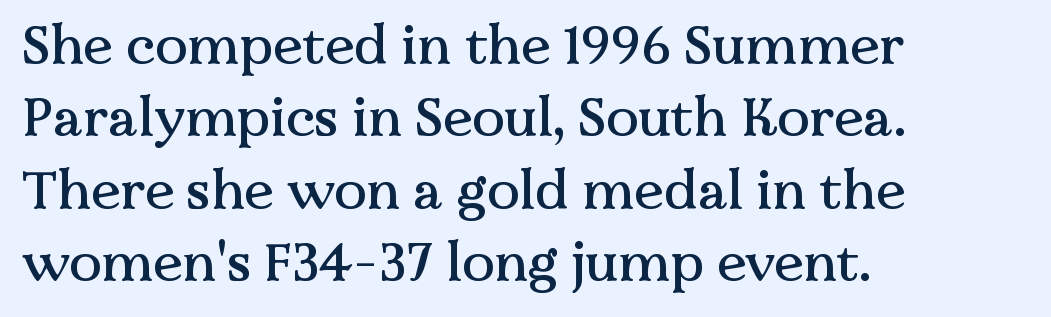
{"serif": "yes", "italic": "no", "width": "normal", "stroke_contrast": "medium", "x_height": "medium", "monospaced": "no", "underline": "no", "align": "left", "line_spacing": "normal", "line_spacing_ratio": 1.34, "letter_spacing": "normal", "letter_spacing_em": 0.0, "glyph_px": 54}
